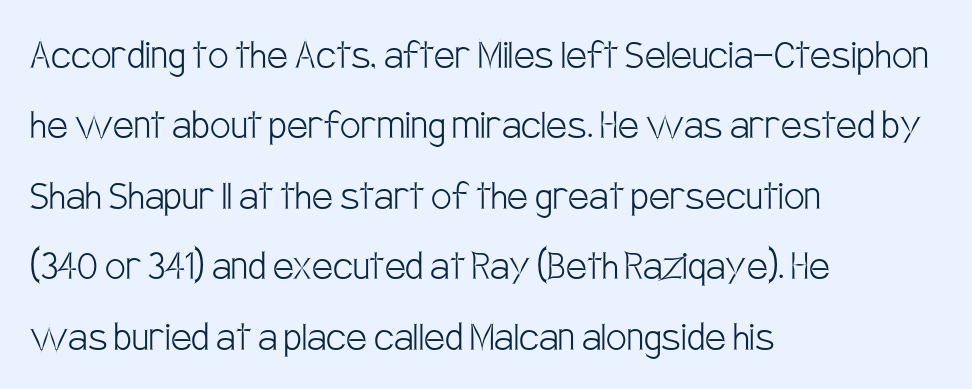
{"serif": "no", "italic": "no", "bold": "no", "weight": "light", "width": "condensed", "stroke_contrast": "low", "x_height": "large", "monospaced": "no", "underline": "no", "align": "left", "line_spacing": "normal", "line_spacing_ratio": 1.53, "letter_spacing": "normal", "letter_spacing_em": 0.0, "glyph_px": 46}
